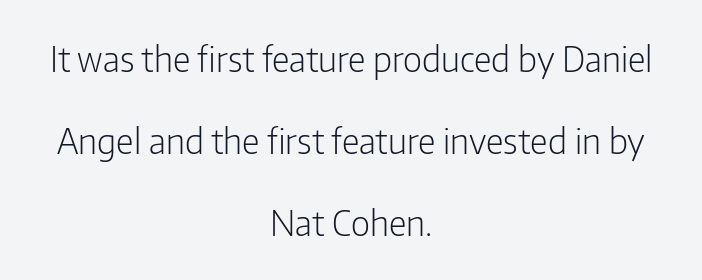
Q: Is the text bold? A: No.
Q: Is the text italic (slanted)? A: No, it is upright.
Q: Is the typeface a serif or a sans-serif typeface? A: Sans-serif.
Q: Is the text underlined? A: No.
Q: How is the paragraph aligned? A: Centered.
Q: Is the spacing between letters normal or unusually wide? A: Normal.
Q: Is the spacing between lines tight, normal or loose? A: Loose.
Q: Width (condensed, normal, or wide)? A: Condensed.
Q: Stroke contrast? A: Low.
Q: x-height? A: Medium.
Q: Monospaced? A: No.
